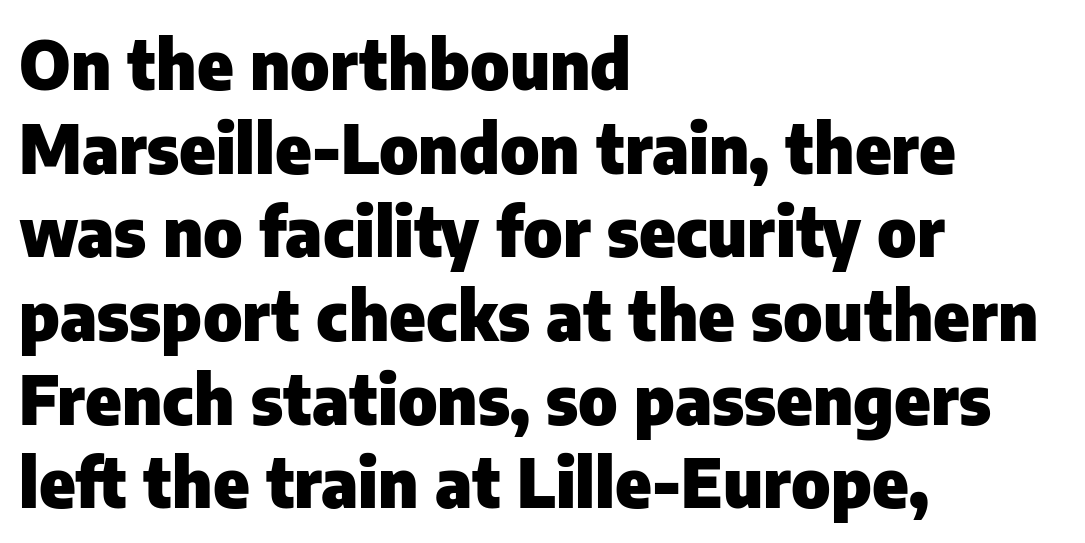
A typesetter would label this face a sans. In terms of posture, this sample is upright. Bold? Absolutely — the strokes are thick and heavy. The letters sit at their default tracking, neither squeezed nor spread. Nobody drew a line under any word here. Typeset ragged right — the left edge is the straight one.
